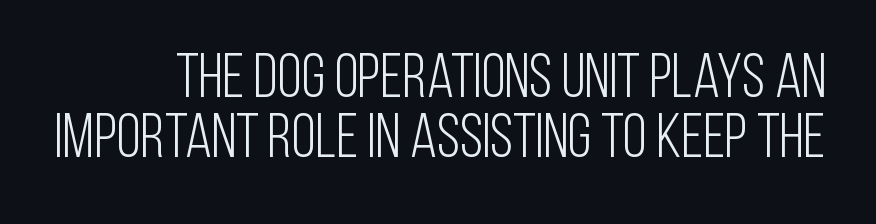
{"serif": "no", "italic": "no", "bold": "no", "weight": "light", "width": "condensed", "stroke_contrast": "low", "x_height": "large", "monospaced": "no", "underline": "no", "line_spacing": "tight", "line_spacing_ratio": 0.97, "letter_spacing": "normal", "letter_spacing_em": 0.0, "glyph_px": 62}
